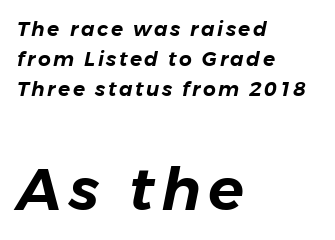
{"italic": "yes", "lean": "right", "slant_degrees": 11, "width": "normal", "stroke_contrast": "low", "x_height": "medium", "monospaced": "no", "underline": "no", "align": "left", "line_spacing": "normal", "line_spacing_ratio": 1.49, "larger_block": "second", "size_ratio": 2.95, "glyph_px": 59}
